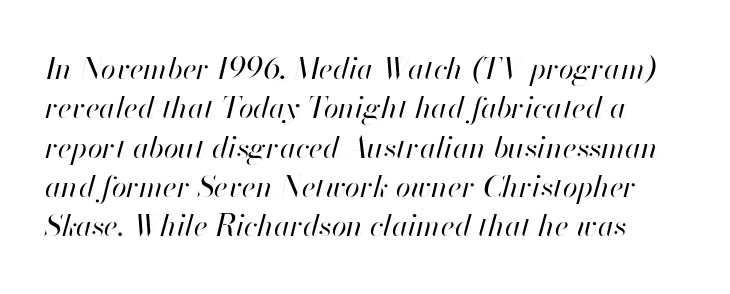
Q: Is the text bold? A: No.
Q: Is the text italic (slanted)? A: Yes, it leans right by about 13 degrees.
Q: Is the text underlined? A: No.
Q: Is the spacing between letters normal or unusually wide? A: Normal.
Q: Is the spacing between lines tight, normal or loose? A: Normal.
Q: Width (condensed, normal, or wide)? A: Normal.
Q: Stroke contrast? A: High.
Q: x-height? A: Small.
Q: Monospaced? A: No.
